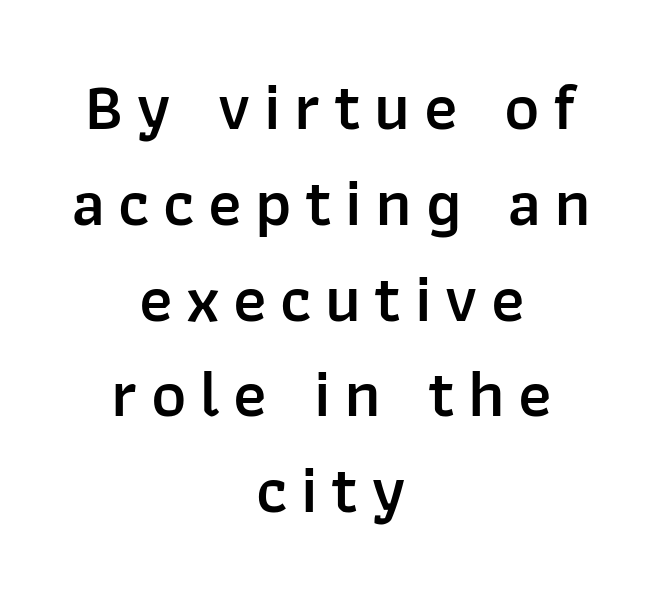
{"serif": "no", "italic": "no", "bold": "semi", "weight": "semibold", "width": "normal", "stroke_contrast": "low", "x_height": "medium", "monospaced": "no", "underline": "no", "align": "center", "line_spacing": "normal", "line_spacing_ratio": 1.43, "letter_spacing": "wide", "letter_spacing_em": 0.2, "glyph_px": 67}
